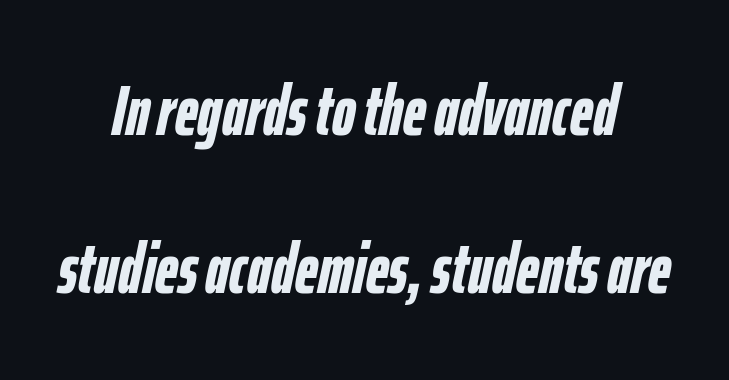
The image shows 71 px semibold, condensed type, italic (leaning right); set centered, loose line spacing (2.23x), normal letter spacing, not underlined; low stroke contrast and a medium x-height.
